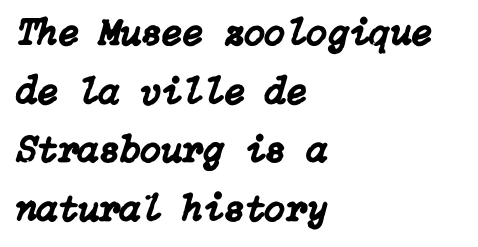
{"italic": "yes", "lean": "right", "slant_degrees": 15, "width": "normal", "stroke_contrast": "low", "x_height": "medium", "underline": "no", "align": "left", "line_spacing": "normal", "line_spacing_ratio": 1.54, "letter_spacing": "normal", "letter_spacing_em": 0.0, "glyph_px": 38}
